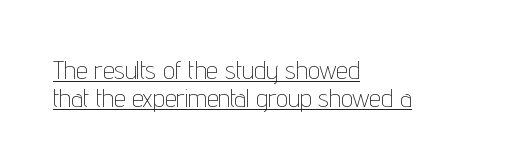
{"italic": "no", "bold": "no", "underline": "yes", "align": "left", "line_spacing": "tight", "line_spacing_ratio": 1.07, "letter_spacing": "normal", "letter_spacing_em": 0.0, "glyph_px": 26}
